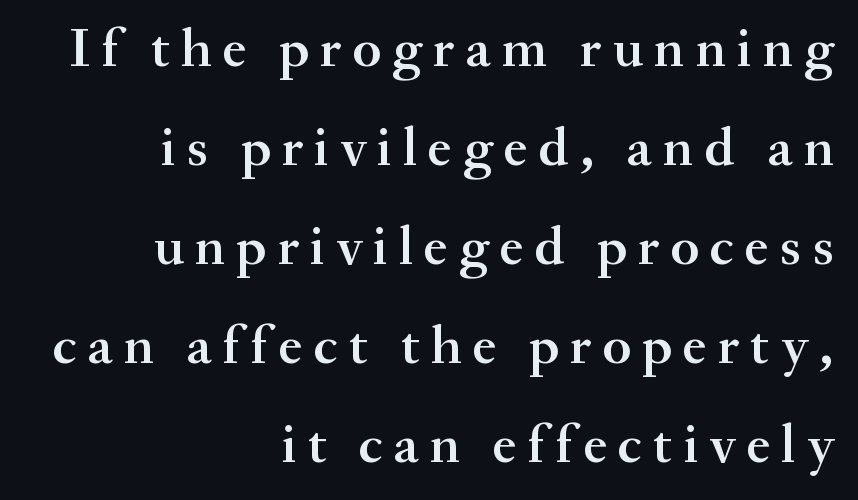
Semibold letterforms, between regular and bold. Which margin do the lines hug? The right one — the left edge is uneven. Character widths vary here, with narrow letters taking less room than wide ones. Quick note: underline off. Serif or sans? Serif — the stroke terminals have little feet.
